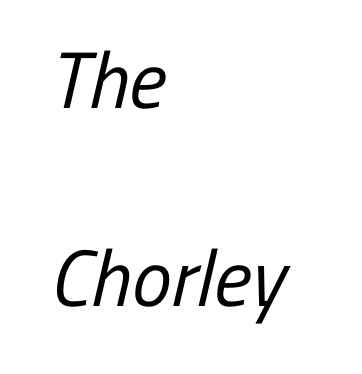
The image shows 80 px regular-weight, condensed sans-serif type; set left-aligned, loose line spacing (2.47x), normal letter spacing, not underlined; low stroke contrast and a medium x-height.
